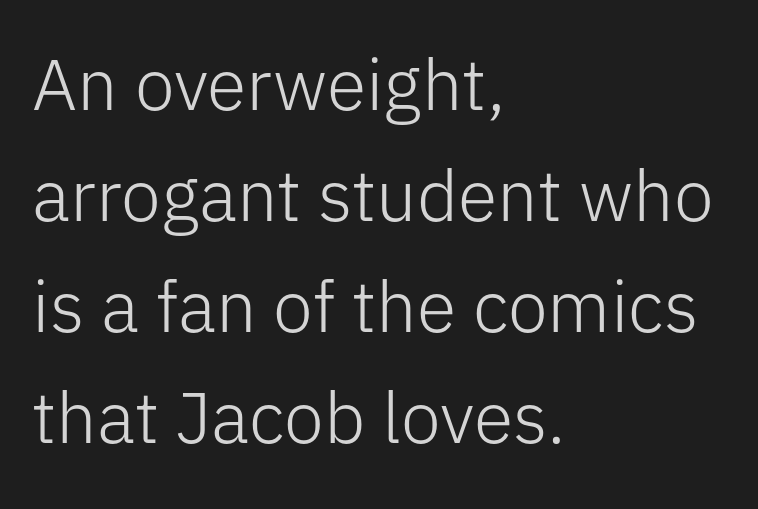
Q: Is the text bold? A: No.
Q: Is the text italic (slanted)? A: No, it is upright.
Q: Is the typeface a serif or a sans-serif typeface? A: Sans-serif.
Q: Is the text underlined? A: No.
Q: How is the paragraph aligned? A: Left-aligned.
Q: Is the spacing between letters normal or unusually wide? A: Normal.
Q: Is the spacing between lines tight, normal or loose? A: Normal.
Q: Width (condensed, normal, or wide)? A: Normal.
Q: Stroke contrast? A: Low.
Q: x-height? A: Medium.
Q: Monospaced? A: No.
